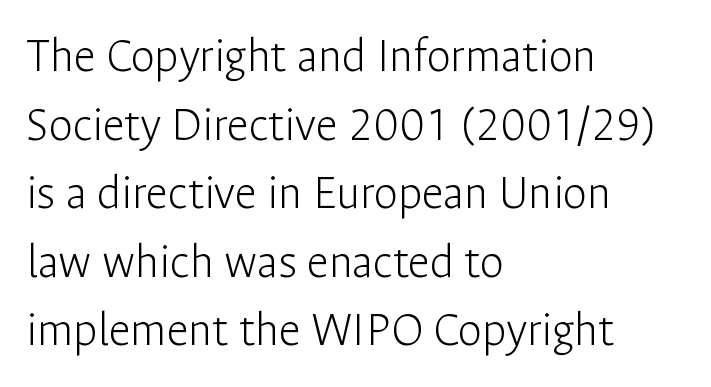
The image shows 49 px light sans-serif type, upright; set left-aligned, normal line spacing (1.4x), normal letter spacing, not underlined; low stroke contrast and a medium x-height.
